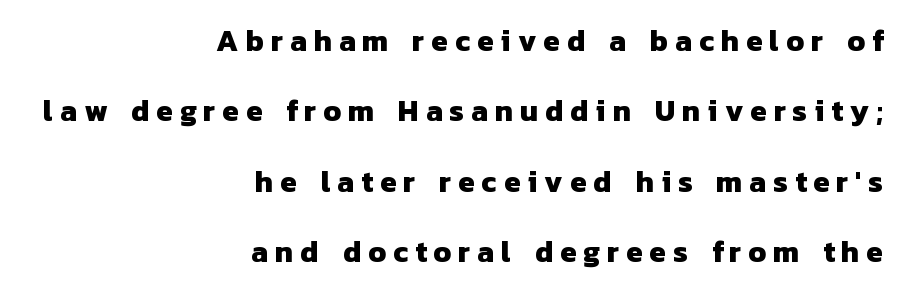
Is this a sans? Yes — the strokes have no serifs. The lines in this sample share a right terminus and differ only in where they begin. What weight is shown? A full bold with thick strokes. This sample has the flowing, uneven cadence of proportional lettering. Look at the tracking — it's clearly loosened, letters drifting apart.
